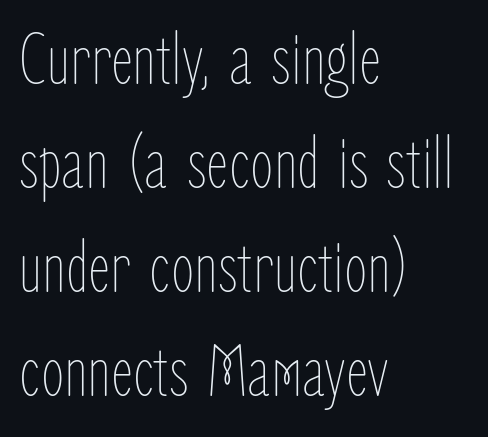
{"italic": "no", "bold": "no", "weight": "thin", "width": "condensed", "stroke_contrast": "low", "x_height": "medium", "monospaced": "no", "underline": "no", "align": "left", "line_spacing": "normal", "line_spacing_ratio": 1.37, "letter_spacing": "normal", "letter_spacing_em": 0.0, "glyph_px": 76}
